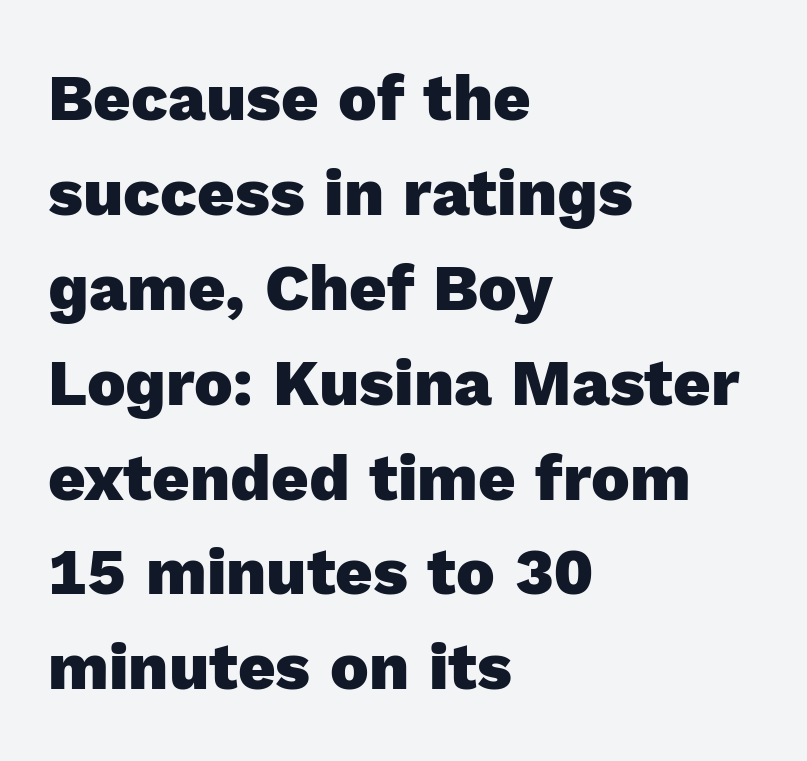
Anything drawn beneath the words? Only blank space. Regarding serifs, this sample does without them. Varying glyph widths throughout — classic text-font behaviour. Does the lettering tilt? It doesn't — this is upright.
